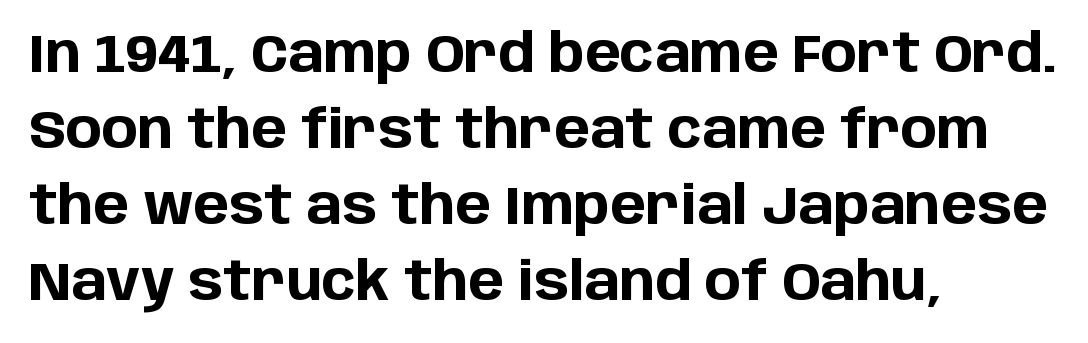
Q: Is the text bold? A: Yes.
Q: Is the text italic (slanted)? A: No, it is upright.
Q: Is the typeface a serif or a sans-serif typeface? A: Sans-serif.
Q: Is the text underlined? A: No.
Q: How is the paragraph aligned? A: Left-aligned.
Q: Is the spacing between letters normal or unusually wide? A: Normal.
Q: Is the spacing between lines tight, normal or loose? A: Normal.
Q: Width (condensed, normal, or wide)? A: Normal.
Q: Stroke contrast? A: Low.
Q: x-height? A: Large.
Q: Monospaced? A: No.
